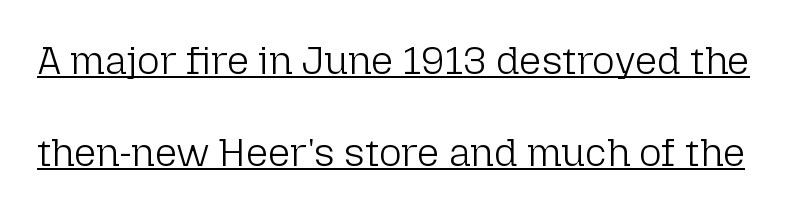
The image shows 39 px light sans-serif type, upright; set loose line spacing (2.37x), normal letter spacing, underlined; low stroke contrast and a medium x-height.
